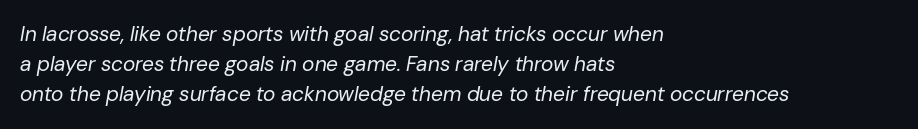
The image shows 21 px text type, italic (leaning right); set left-aligned, normal line spacing (1.44x), normal letter spacing, not underlined.
